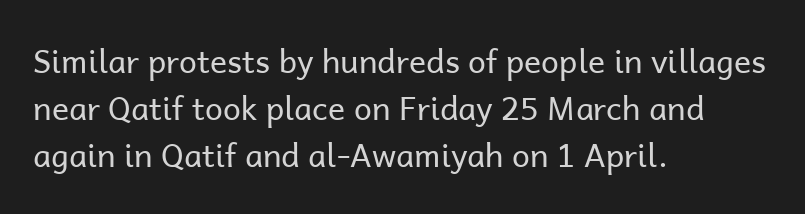
Q: Is the text bold? A: No.
Q: Is the text italic (slanted)? A: No, it is upright.
Q: Is the typeface a serif or a sans-serif typeface? A: Sans-serif.
Q: Is the text underlined? A: No.
Q: How is the paragraph aligned? A: Left-aligned.
Q: Is the spacing between letters normal or unusually wide? A: Normal.
Q: Is the spacing between lines tight, normal or loose? A: Normal.
Q: Width (condensed, normal, or wide)? A: Normal.
Q: Stroke contrast? A: Low.
Q: x-height? A: Medium.
Q: Monospaced? A: No.
